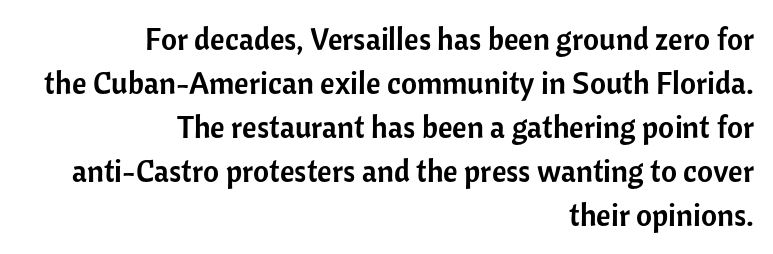
Clear beneath every line of the passage. Is this a sans? Yes — the strokes have no serifs. The rendering uses a moderate line-height, typical for paragraphs. This sample uses an upright cut, with every glyph sitting square on the baseline.
